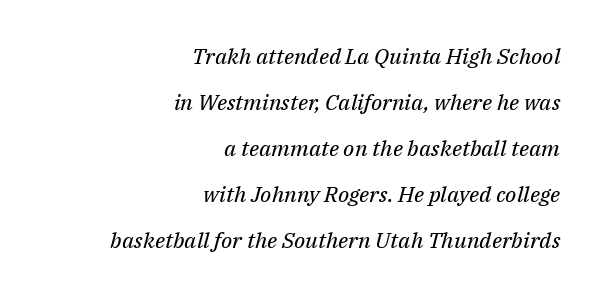
The image shows 22 px text type, italic (leaning right); set right-aligned, loose line spacing (2.09x), normal letter spacing, not underlined.
